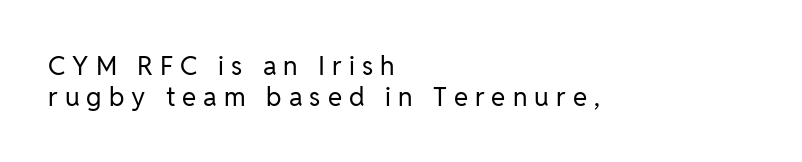
Display-style spreading of the glyphs; the letterfit is very open. The font sits on the lighter half of the weight spectrum, regular included. The lines are quadded left. Unlike italic type, these characters show no tilt at all.
